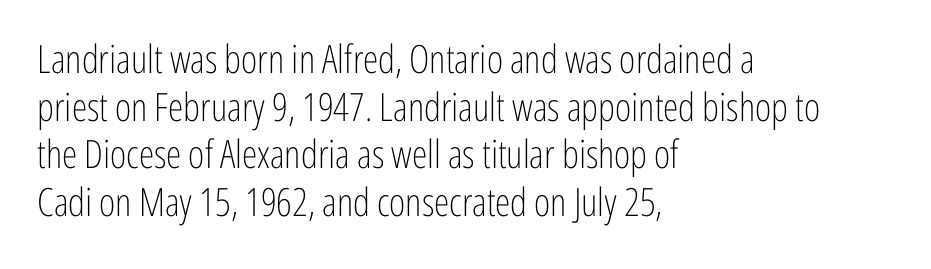
The image shows 39 px light, condensed sans-serif type, upright; set left-aligned, line spacing 1.22x, normal letter spacing, not underlined; low stroke contrast and a medium x-height.
